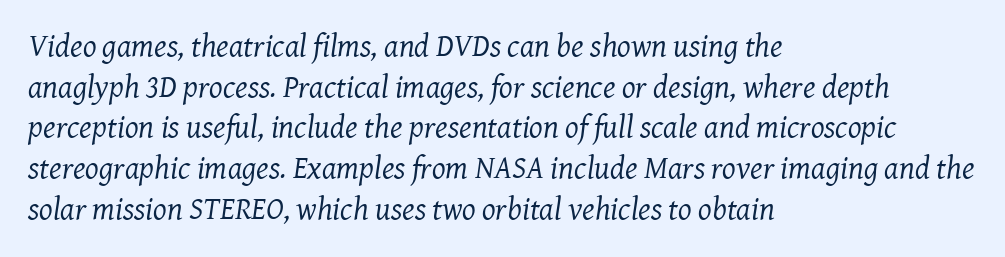
Q: Is the text bold? A: No.
Q: Is the text italic (slanted)? A: Yes, it leans right by about 8 degrees.
Q: Is the typeface a serif or a sans-serif typeface? A: Serif.
Q: Is the text underlined? A: No.
Q: How is the paragraph aligned? A: Left-aligned.
Q: Is the spacing between letters normal or unusually wide? A: Normal.
Q: Is the spacing between lines tight, normal or loose? A: Normal.
Q: Width (condensed, normal, or wide)? A: Normal.
Q: Stroke contrast? A: Medium.
Q: x-height? A: Medium.
Q: Monospaced? A: No.
